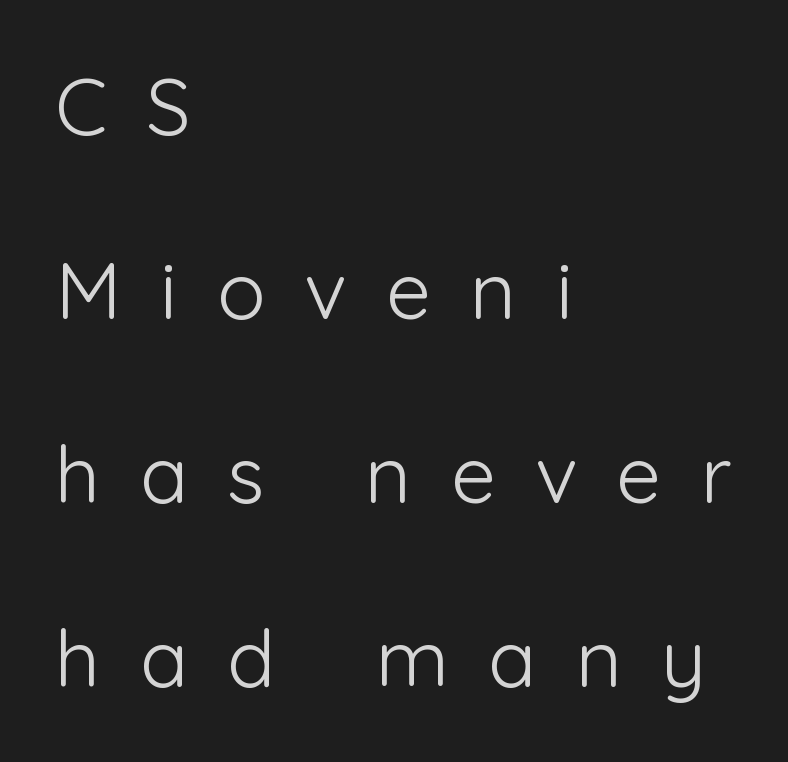
{"serif": "no", "italic": "no", "bold": "no", "weight": "light", "width": "normal", "stroke_contrast": "low", "x_height": "medium", "monospaced": "no", "underline": "no", "align": "left", "line_spacing": "loose", "line_spacing_ratio": 2.3, "letter_spacing": "wide", "letter_spacing_em": 0.49, "glyph_px": 80}
